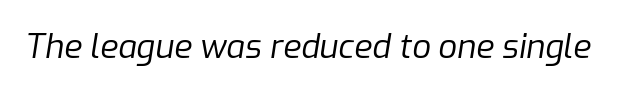
{"italic": "yes", "lean": "right", "slant_degrees": 9, "bold": "no", "weight": "regular", "width": "normal", "stroke_contrast": "low", "x_height": "medium", "monospaced": "no", "underline": "no", "letter_spacing": "normal", "letter_spacing_em": 0.0, "glyph_px": 33}
